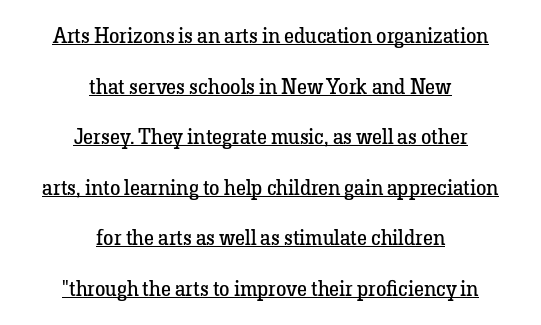
Q: Is the text bold? A: No.
Q: Is the text italic (slanted)? A: No, it is upright.
Q: Is the text underlined? A: Yes.
Q: How is the paragraph aligned? A: Centered.
Q: Is the spacing between letters normal or unusually wide? A: Normal.
Q: Is the spacing between lines tight, normal or loose? A: Loose.
